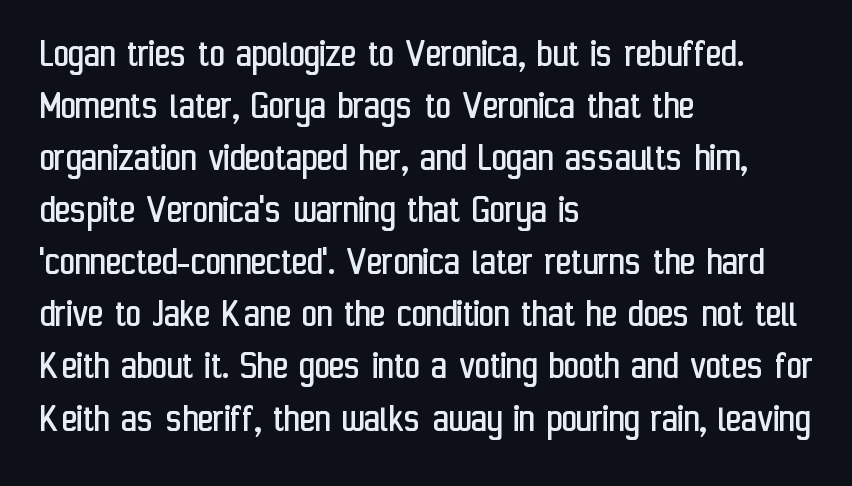
Q: Is the text bold? A: No.
Q: Is the text italic (slanted)? A: No, it is upright.
Q: Is the typeface a serif or a sans-serif typeface? A: Sans-serif.
Q: Is the text underlined? A: No.
Q: How is the paragraph aligned? A: Left-aligned.
Q: Is the spacing between letters normal or unusually wide? A: Normal.
Q: Width (condensed, normal, or wide)? A: Condensed.
Q: Stroke contrast? A: Low.
Q: x-height? A: Medium.
Q: Monospaced? A: No.
